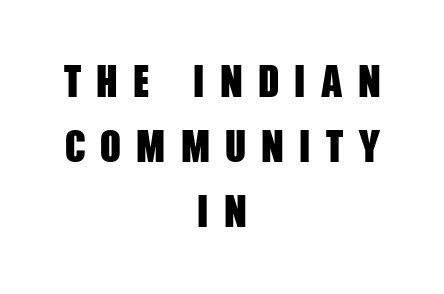
{"serif": "no", "bold": "yes", "weight": "heavy", "width": "condensed", "stroke_contrast": "low", "x_height": "large", "monospaced": "no", "underline": "no", "align": "center", "line_spacing": "normal", "line_spacing_ratio": 1.45, "letter_spacing": "wide", "letter_spacing_em": 0.34, "glyph_px": 45}
